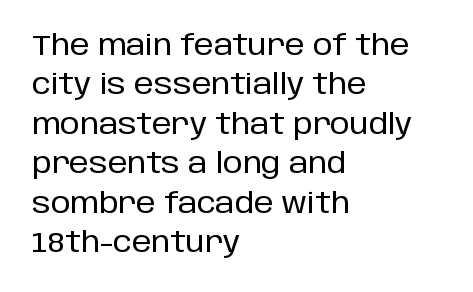
Characters follow at the spacing the type designer built in. Honestly, there is no underline to notice here at all. These lines are composed in type without serifs. You could not count columns in this text — the font is proportionally spaced. This sample uses an upright cut, with every glyph sitting square on the baseline.
